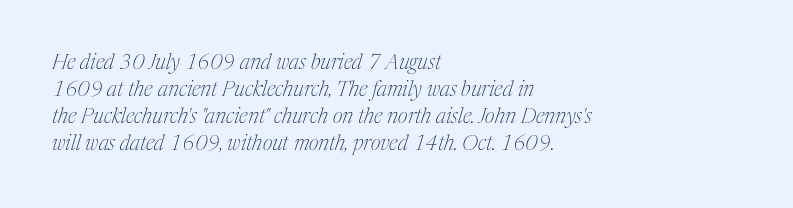
Q: Is the text bold? A: No.
Q: Is the text italic (slanted)? A: Yes, it leans right by about 17 degrees.
Q: Is the text underlined? A: No.
Q: How is the paragraph aligned? A: Left-aligned.
Q: Is the spacing between letters normal or unusually wide? A: Normal.
Q: Is the spacing between lines tight, normal or loose? A: Normal.
